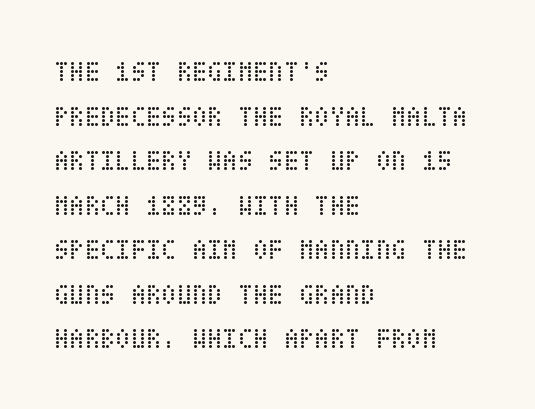
The image shows 28 px regular-weight, condensed type, upright; set left-aligned, normal line spacing (1.59x), normal letter spacing, not underlined; low stroke contrast and a large x-height.
